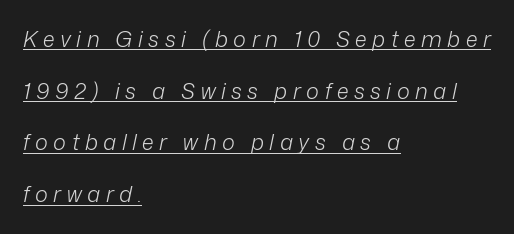
Stem width sits at or under what a default text font uses. Characters follow at a spacing far wider than the type designer built in. Descenders here cross a horizontal rule under the line. Compared with a centered layout, this one pins lines to the left instead. What's the leading like? Stretched, with rows far apart.
